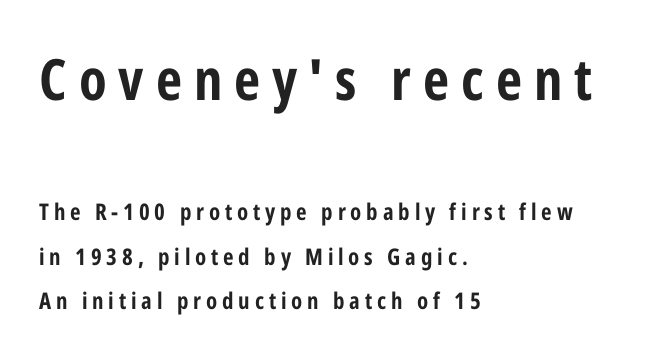
{"serif": "no", "italic": "no", "bold": "yes", "weight": "bold", "width": "condensed", "stroke_contrast": "low", "x_height": "medium", "monospaced": "no", "underline": "no", "align": "left", "line_spacing": "loose", "line_spacing_ratio": 1.94, "letter_spacing": "wide", "letter_spacing_em": 0.21, "larger_block": "first", "size_ratio": 2.48, "glyph_px": 57}
